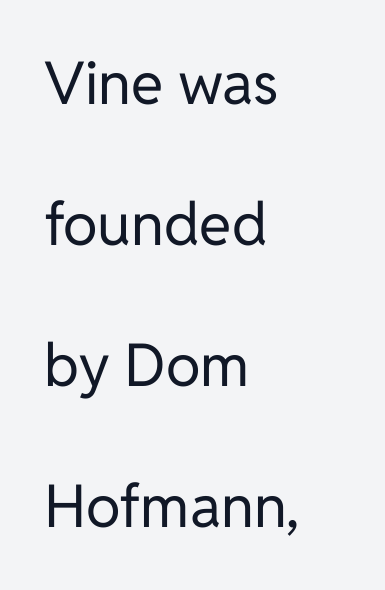
This is the regular roman posture of the typeface. Think standard paragraph weight, or any step lighter than that. The lines are quadded left. Beneath every word, the page is bare.
